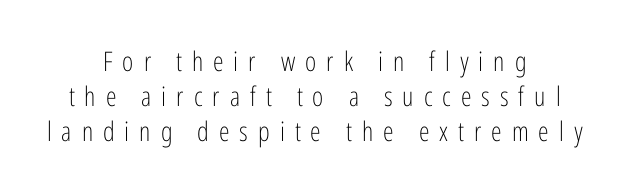
The image shows 27 px text type, upright; set centered, normal line spacing (1.3x), unusually wide letter spacing (+0.37 em), not underlined.
